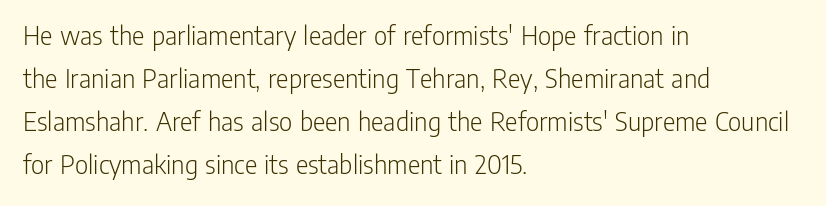
Q: Is the text bold? A: No.
Q: Is the text italic (slanted)? A: No, it is upright.
Q: Is the typeface a serif or a sans-serif typeface? A: Sans-serif.
Q: Is the text underlined? A: No.
Q: How is the paragraph aligned? A: Left-aligned.
Q: Is the spacing between letters normal or unusually wide? A: Normal.
Q: Is the spacing between lines tight, normal or loose? A: Normal.
Q: Width (condensed, normal, or wide)? A: Condensed.
Q: Stroke contrast? A: Low.
Q: x-height? A: Medium.
Q: Monospaced? A: No.
